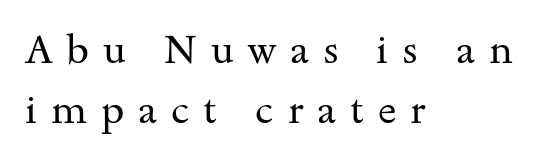
Q: Is the text bold? A: No.
Q: Is the text italic (slanted)? A: No, it is upright.
Q: Is the typeface a serif or a sans-serif typeface? A: Serif.
Q: Is the text underlined? A: No.
Q: How is the paragraph aligned? A: Left-aligned.
Q: Is the spacing between letters normal or unusually wide? A: Unusually wide.
Q: Is the spacing between lines tight, normal or loose? A: Normal.
Q: Width (condensed, normal, or wide)? A: Wide.
Q: Stroke contrast? A: Medium.
Q: x-height? A: Small.
Q: Monospaced? A: No.
